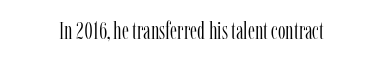
The image shows 24 px text type, upright; set normal letter spacing, not underlined.
